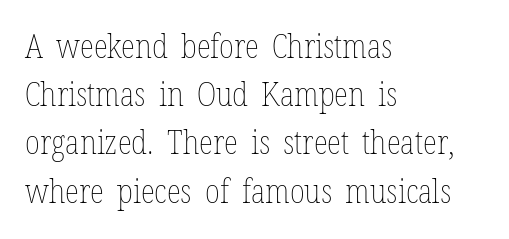
{"italic": "no", "bold": "no", "weight": "thin", "width": "condensed", "stroke_contrast": "low", "x_height": "medium", "monospaced": "no", "underline": "no", "align": "left", "line_spacing": "normal", "line_spacing_ratio": 1.46, "letter_spacing": "normal", "letter_spacing_em": 0.0, "glyph_px": 33}
